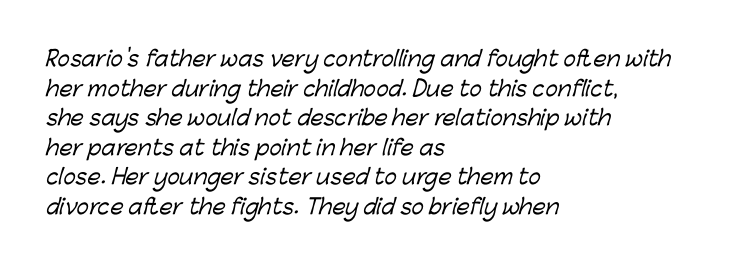
Q: Is the text underlined? A: No.
Q: How is the paragraph aligned? A: Left-aligned.
Q: Is the spacing between letters normal or unusually wide? A: Normal.
Q: Is the spacing between lines tight, normal or loose? A: Normal.
